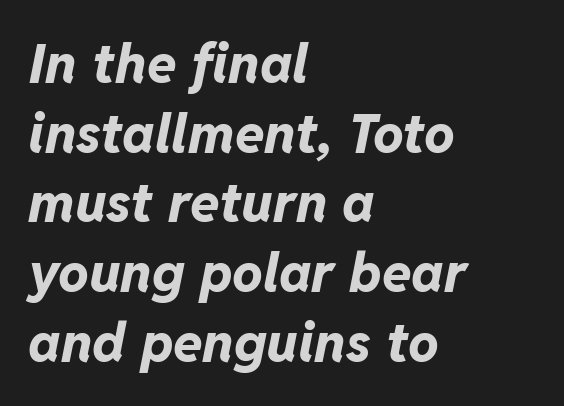
The image shows 54 px bold type, italic (leaning right); set left-aligned, normal line spacing (1.29x), normal letter spacing, not underlined; low stroke contrast and a medium x-height.
